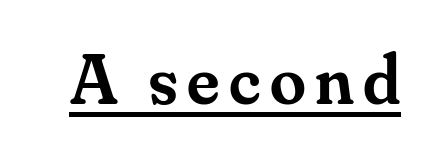
The string is rendered with underlining switched on. The characters look somewhat weighty, a semibold short of true bold. The type family on display is of the serif kind. You can tell it's not italic because the verticals are truly vertical. The rendering uses natural spacing where letterforms have individual widths.
